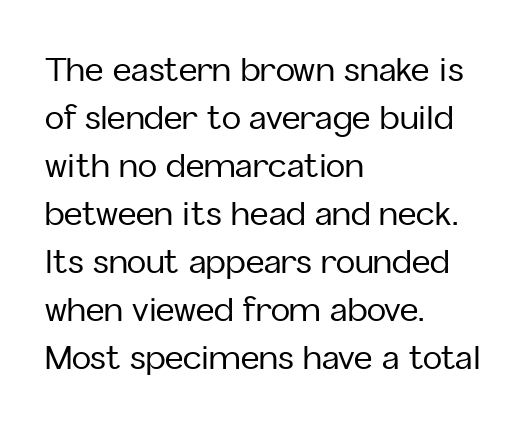
The image shows 32 px sans-serif type, upright; set left-aligned, normal line spacing (1.5x), normal letter spacing, not underlined; low stroke contrast and a medium x-height.
